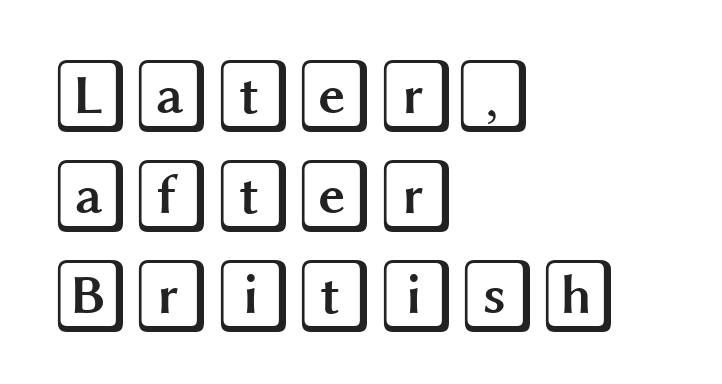
Ordinary non-slanted type is in use. A classic flush-left, rag-right setting is used for this passage. One glance says typical: line gaps are just what's usual. Clear beneath every line of the passage.
